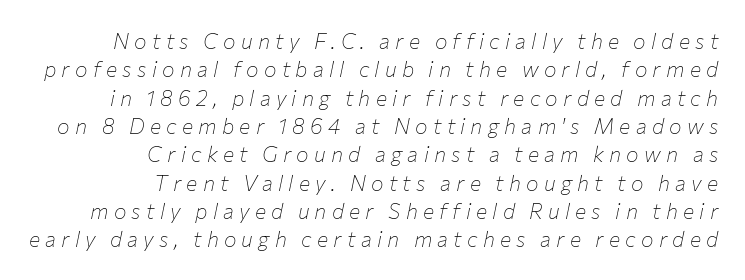
The leading is moderate, giving the passage an even texture. Ink coverage per letter is moderate at most. Short note: letters widely spaced. The letters are slanted; this is an italic face. Horizontal alignment here is rightward, an uncommon choice for prose.
